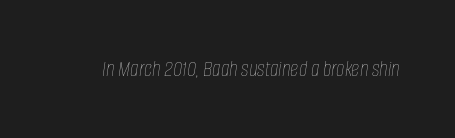
The image shows 23 px text type, italic (leaning right); set normal letter spacing, not underlined.
